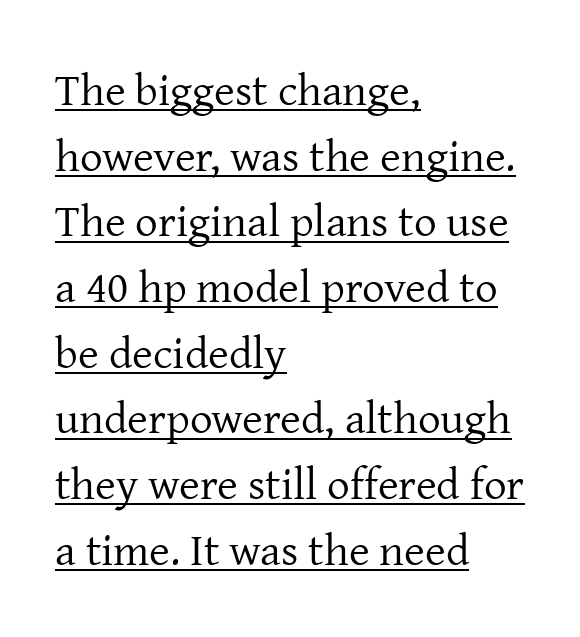
Q: Is the text bold? A: No.
Q: Is the text italic (slanted)? A: No, it is upright.
Q: Is the typeface a serif or a sans-serif typeface? A: Serif.
Q: Is the text underlined? A: Yes.
Q: How is the paragraph aligned? A: Left-aligned.
Q: Is the spacing between letters normal or unusually wide? A: Normal.
Q: Is the spacing between lines tight, normal or loose? A: Normal.
Q: Width (condensed, normal, or wide)? A: Normal.
Q: Stroke contrast? A: Low.
Q: x-height? A: Medium.
Q: Monospaced? A: No.
